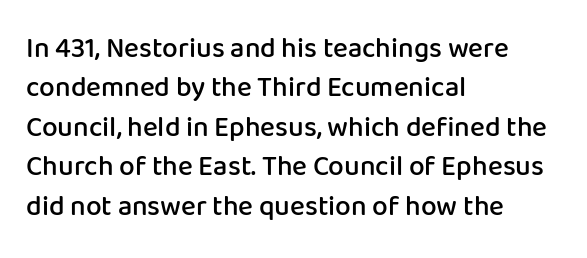
Q: Is the text bold? A: Semi-bold.
Q: Is the text italic (slanted)? A: No, it is upright.
Q: Is the typeface a serif or a sans-serif typeface? A: Sans-serif.
Q: Is the text underlined? A: No.
Q: How is the paragraph aligned? A: Left-aligned.
Q: Is the spacing between letters normal or unusually wide? A: Normal.
Q: Is the spacing between lines tight, normal or loose? A: Normal.
Q: Width (condensed, normal, or wide)? A: Normal.
Q: Stroke contrast? A: Low.
Q: x-height? A: Medium.
Q: Monospaced? A: No.
